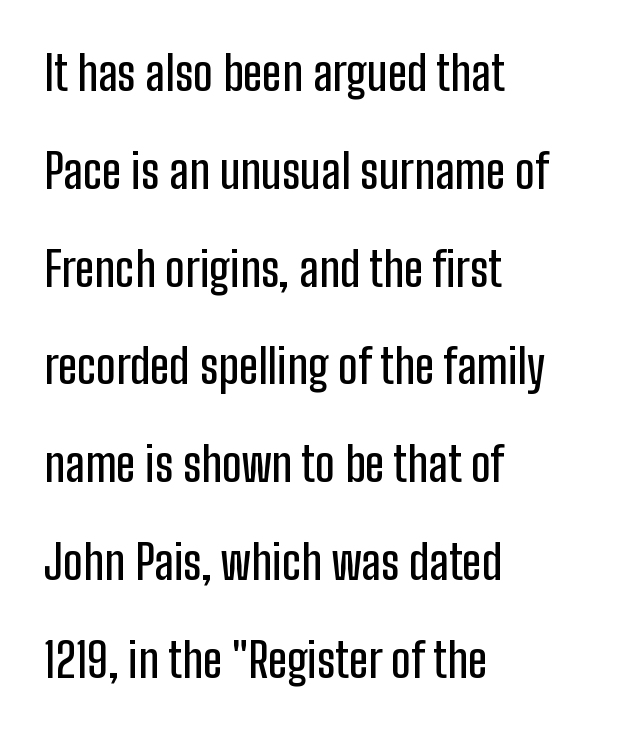
{"serif": "no", "italic": "no", "width": "condensed", "stroke_contrast": "low", "x_height": "medium", "monospaced": "no", "underline": "no", "align": "left", "line_spacing": "loose", "line_spacing_ratio": 2.08, "letter_spacing": "normal", "letter_spacing_em": 0.0, "glyph_px": 47}
